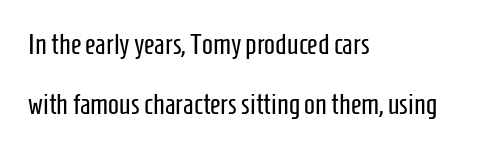
When letters stand straight like this, we call the style roman or upright. Is this a sans? Yes — the strokes have no serifs. The string is rendered with underlining switched off. The passage shown is typed in a proportional face where columns would drift. A light-to-regular cut is what we see here. The rendering uses a large line-height, opening up the rows.
